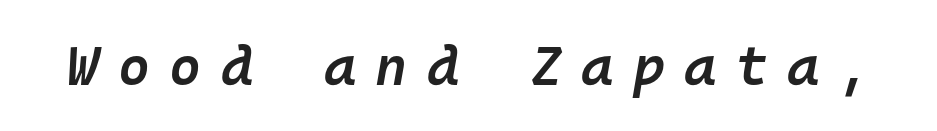
{"italic": "yes", "lean": "right", "slant_degrees": 10, "bold": "semi", "weight": "semibold", "width": "normal", "stroke_contrast": "low", "x_height": "medium", "monospaced": "yes", "underline": "no", "letter_spacing": "wide", "letter_spacing_em": 0.35, "glyph_px": 55}
